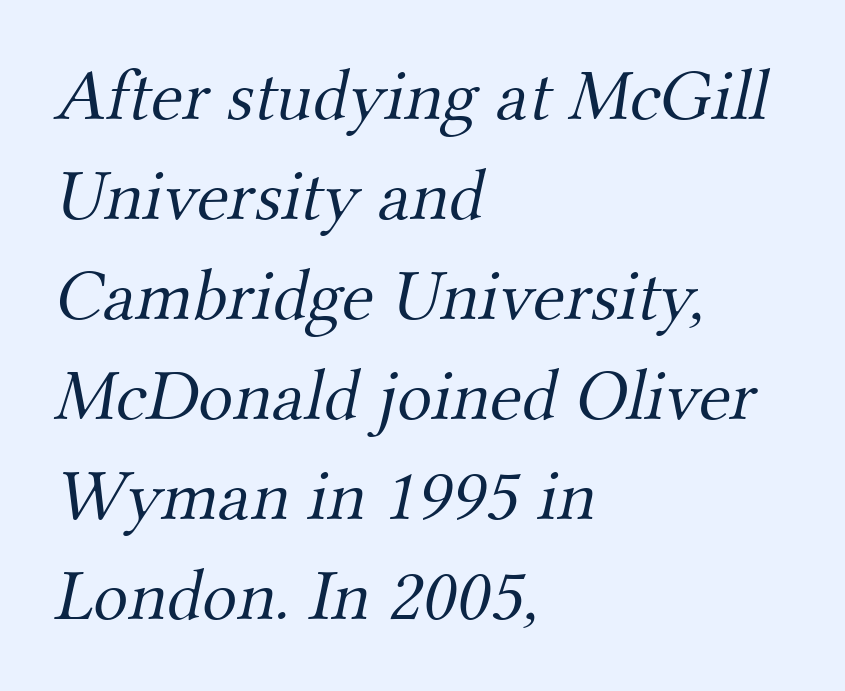
A clean baseline with only descenders dipping below it. Compared with a centered layout, this one pins lines to the left instead. Summary of vertical rhythm: regular, with standard interline spacing. Spacing between characters is what you'd get straight out of the box.
